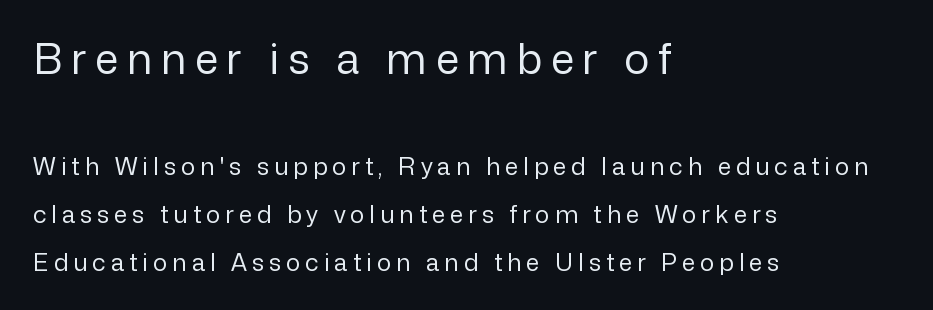
Any mark beneath the type? The region is blank. The characters are drawn with everyday or finer stroke widths. Check where the strokes stop: nothing finishes them off — pure sans. Reading down the block, your eye returns to a fixed left position each line.
